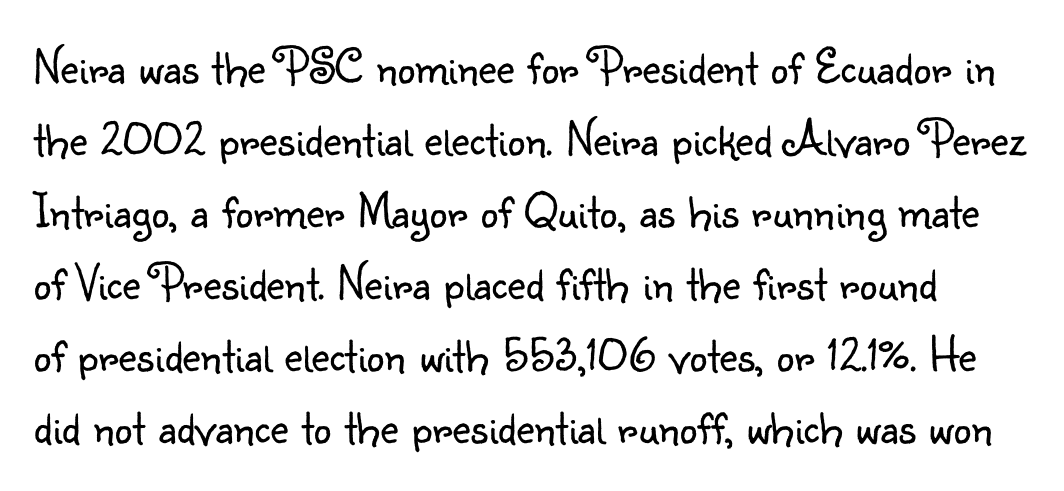
{"serif": "no", "italic": "no", "bold": "no", "weight": "light", "width": "normal", "stroke_contrast": "low", "x_height": "small", "monospaced": "no", "underline": "no", "line_spacing": "normal", "line_spacing_ratio": 1.44, "letter_spacing": "normal", "letter_spacing_em": 0.0, "glyph_px": 50}
